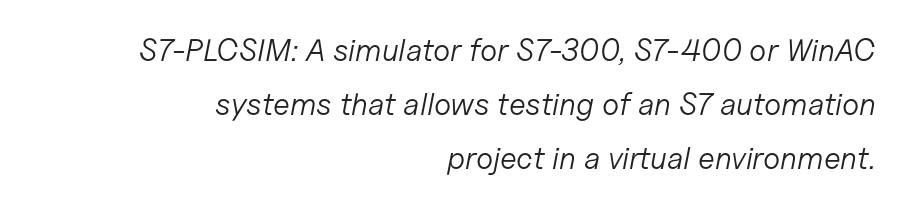
Q: Is the text bold? A: No.
Q: Is the text italic (slanted)? A: Yes, it leans right by about 11 degrees.
Q: Is the text underlined? A: No.
Q: How is the paragraph aligned? A: Right-aligned.
Q: Is the spacing between letters normal or unusually wide? A: Normal.
Q: Width (condensed, normal, or wide)? A: Normal.
Q: Stroke contrast? A: Low.
Q: x-height? A: Medium.
Q: Monospaced? A: No.
